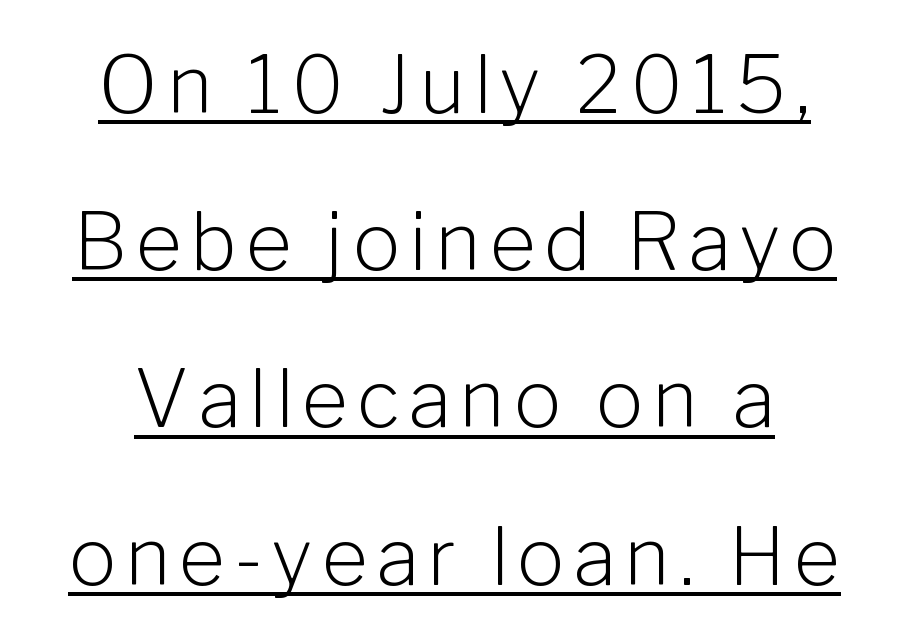
Q: Is the text bold? A: No.
Q: Is the text italic (slanted)? A: No, it is upright.
Q: Is the typeface a serif or a sans-serif typeface? A: Sans-serif.
Q: Is the text underlined? A: Yes.
Q: Is the spacing between lines tight, normal or loose? A: Loose.
Q: Width (condensed, normal, or wide)? A: Normal.
Q: Stroke contrast? A: Low.
Q: x-height? A: Medium.
Q: Monospaced? A: No.
